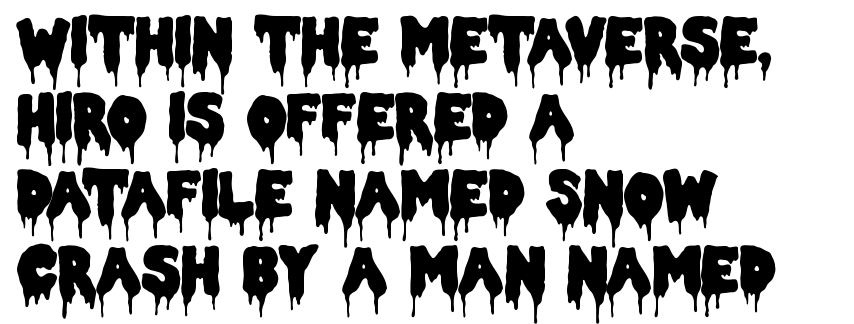
The image shows 62 px condensed sans-serif type, upright; set left-aligned, line spacing 1.23x, normal letter spacing, not underlined; low stroke contrast and a large x-height.
